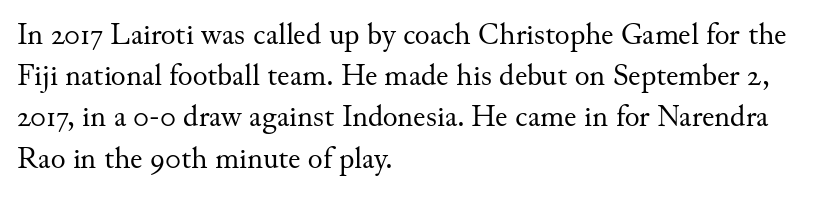
The image shows 31 px regular-weight serif type, upright; set left-aligned, normal line spacing (1.33x), normal letter spacing, not underlined; medium stroke contrast and a small x-height.
